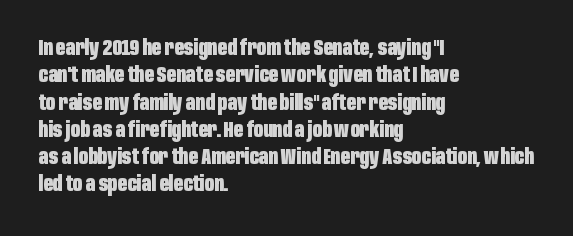
The rendering anchors every line to the left-hand side. This is the regular roman posture of the typeface. A normal amount of white space separates one row of letters from the next. The face used here is rendered with its standard letterfit. A clean baseline with only descenders dipping below it. The sample has been set heavy, in full bold.
